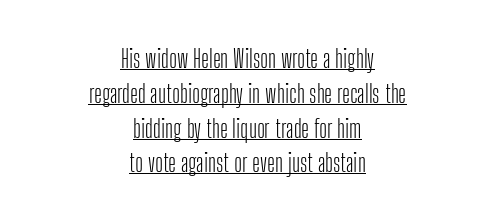
{"italic": "no", "bold": "no", "underline": "yes", "align": "center", "line_spacing": "normal", "line_spacing_ratio": 1.45, "letter_spacing": "normal", "letter_spacing_em": 0.0, "glyph_px": 24}
